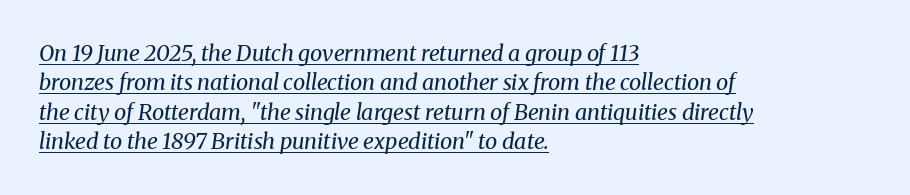
Regular leading. Does the copy run flush right? No — it runs flush left. Check the space under the baseline: a stroke is drawn there. Designer's note — italics engaged. The typesetting does not lean heavy: it is not bold. These lines keep a tight, regular rhythm from letter to letter.
